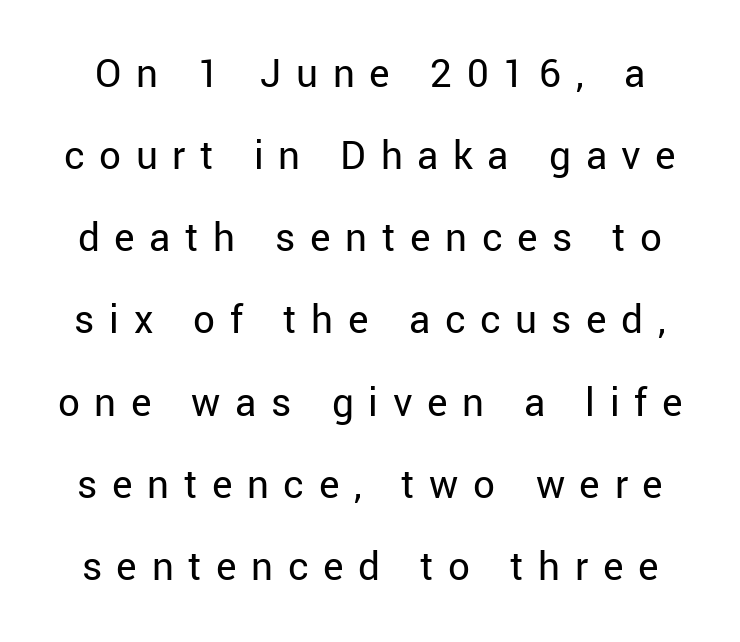
{"serif": "no", "italic": "no", "bold": "no", "weight": "regular", "width": "normal", "stroke_contrast": "low", "x_height": "medium", "monospaced": "no", "underline": "no", "line_spacing": "loose", "line_spacing_ratio": 1.91, "letter_spacing": "wide", "letter_spacing_em": 0.34, "glyph_px": 43}
